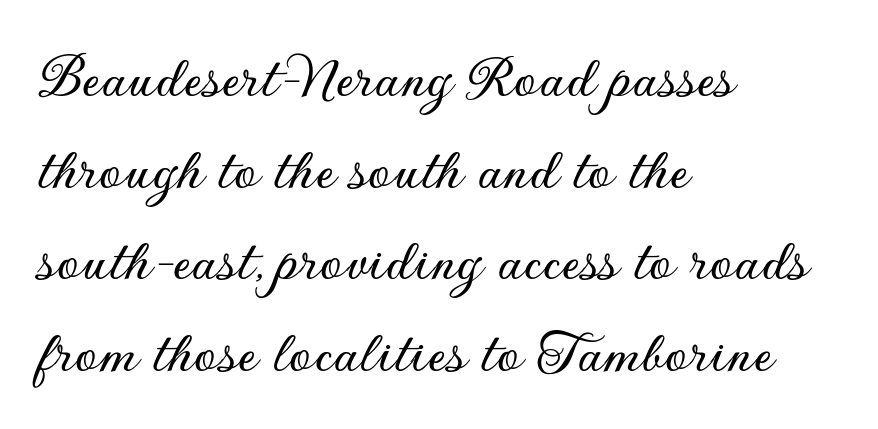
The image shows 64 px sans-serif type; set left-aligned, normal line spacing (1.43x), normal letter spacing, not underlined; low stroke contrast and a small x-height.
